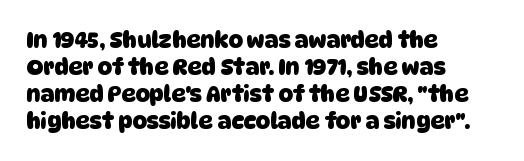
{"bold": "yes", "underline": "no", "align": "left", "line_spacing_ratio": 1.22, "letter_spacing": "normal", "letter_spacing_em": 0.0, "glyph_px": 22}
